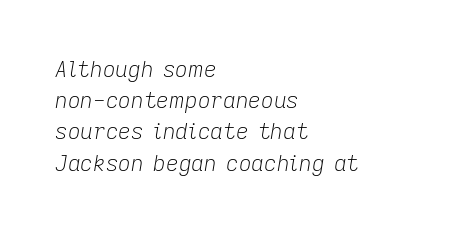
{"italic": "yes", "lean": "right", "slant_degrees": 9, "bold": "no", "underline": "no", "align": "left", "line_spacing": "normal", "line_spacing_ratio": 1.42, "letter_spacing": "normal", "letter_spacing_em": 0.0, "glyph_px": 22}
